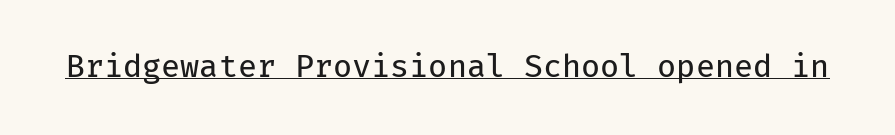
Q: Is the text bold? A: No.
Q: Is the text italic (slanted)? A: No, it is upright.
Q: Is the typeface a serif or a sans-serif typeface? A: Sans-serif.
Q: Is the text underlined? A: Yes.
Q: Is the spacing between letters normal or unusually wide? A: Normal.
Q: Width (condensed, normal, or wide)? A: Normal.
Q: Stroke contrast? A: Low.
Q: x-height? A: Medium.
Q: Monospaced? A: Yes.
